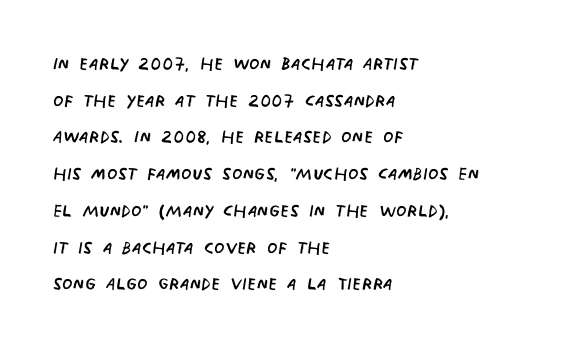
The image shows 24 px text type; set left-aligned, normal line spacing (1.53x), normal letter spacing, not underlined.
